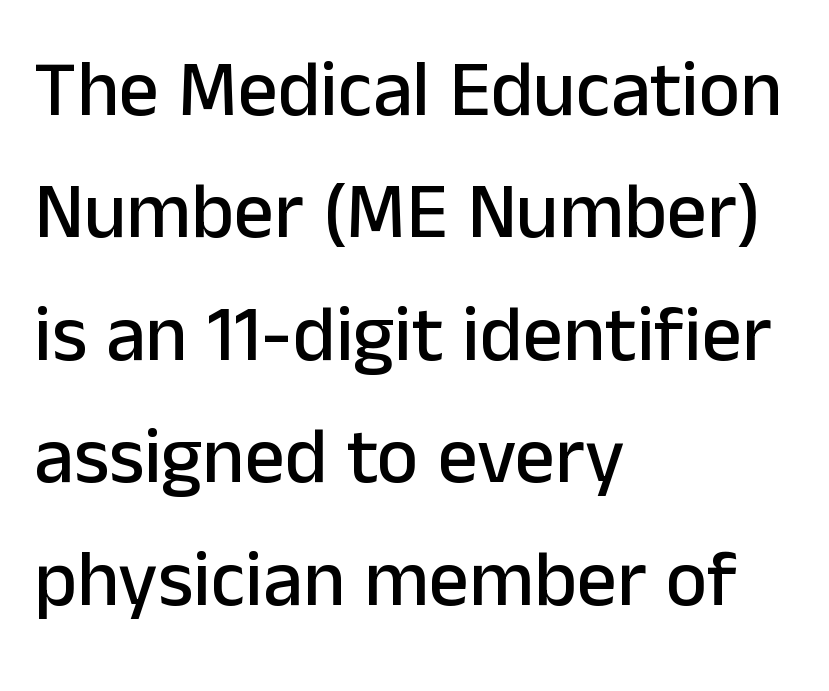
Q: Is the text italic (slanted)? A: No, it is upright.
Q: Is the typeface a serif or a sans-serif typeface? A: Sans-serif.
Q: Is the text underlined? A: No.
Q: How is the paragraph aligned? A: Left-aligned.
Q: Is the spacing between letters normal or unusually wide? A: Normal.
Q: Is the spacing between lines tight, normal or loose? A: Normal.
Q: Width (condensed, normal, or wide)? A: Normal.
Q: Stroke contrast? A: Low.
Q: x-height? A: Medium.
Q: Monospaced? A: No.
